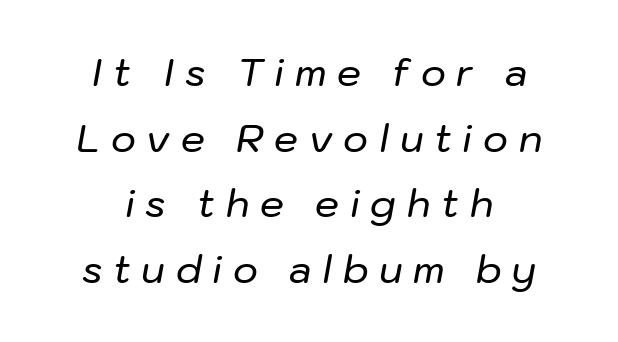
The passage shown is typed in a proportional face where columns would drift. A typesetter would mark this as italic. Line starts and ends both wander, symmetrically. Letters rest on an invisible, unmarked baseline.
